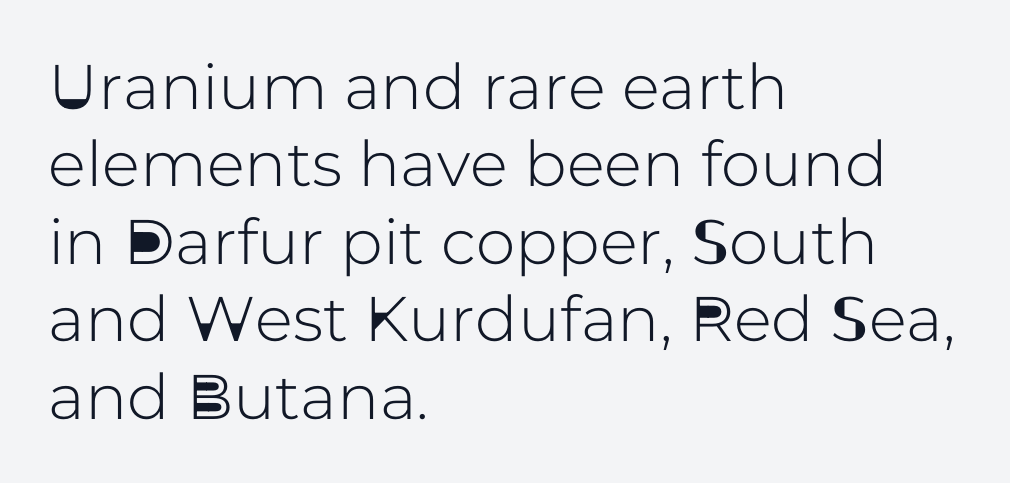
The image shows 63 px sans-serif type, upright; set left-aligned, line spacing 1.23x, normal letter spacing, not underlined; low stroke contrast and a medium x-height.
